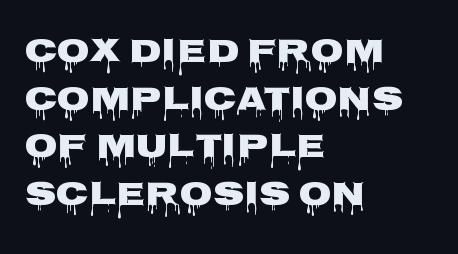
The image shows 34 px heavy, wide sans-serif type, upright; set left-aligned, normal line spacing (1.4x), normal letter spacing, not underlined; low stroke contrast and a large x-height.
